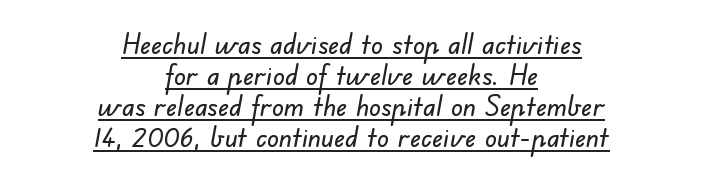
The image shows 29 px sans-serif type; set centered, tight line spacing (1.07x), normal letter spacing, underlined; low stroke contrast and a small x-height.
